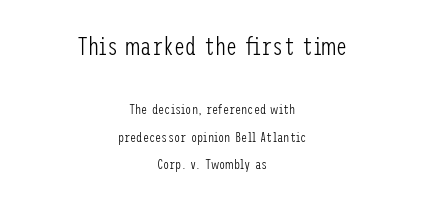
{"italic": "no", "bold": "no", "underline": "no", "align": "center", "line_spacing": "loose", "line_spacing_ratio": 1.97, "letter_spacing": "normal", "letter_spacing_em": 0.0, "larger_block": "first", "size_ratio": 1.79, "glyph_px": 25}
